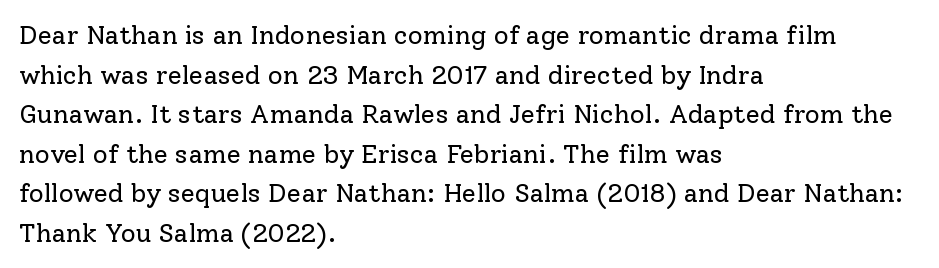
Q: Is the text bold? A: No.
Q: Is the text italic (slanted)? A: No, it is upright.
Q: Is the text underlined? A: No.
Q: How is the paragraph aligned? A: Left-aligned.
Q: Is the spacing between letters normal or unusually wide? A: Normal.
Q: Is the spacing between lines tight, normal or loose? A: Normal.
